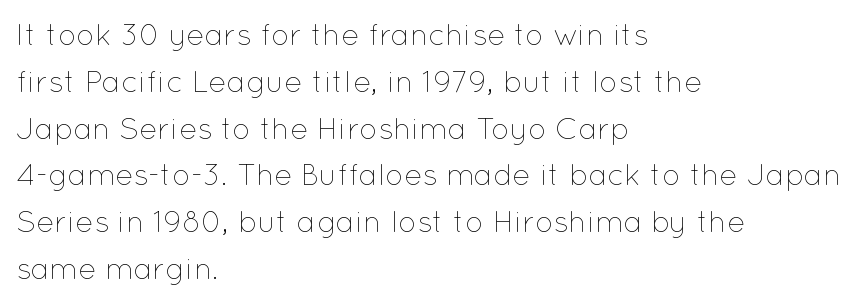
The image shows 30 px thin type, upright; set left-aligned, normal line spacing (1.56x), normal letter spacing, not underlined; low stroke contrast and a medium x-height.
